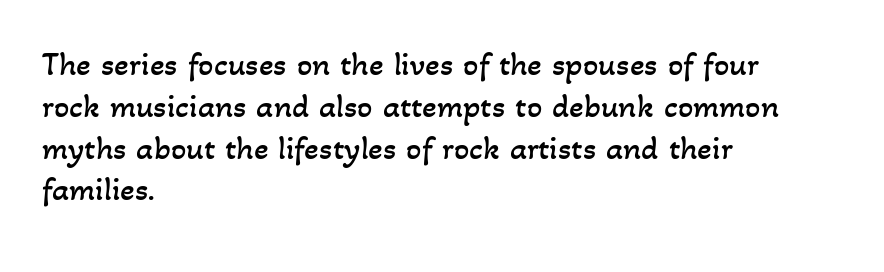
The image shows 34 px regular-weight type; set left-aligned, line spacing 1.23x, normal letter spacing, not underlined; low stroke contrast and a small x-height.
